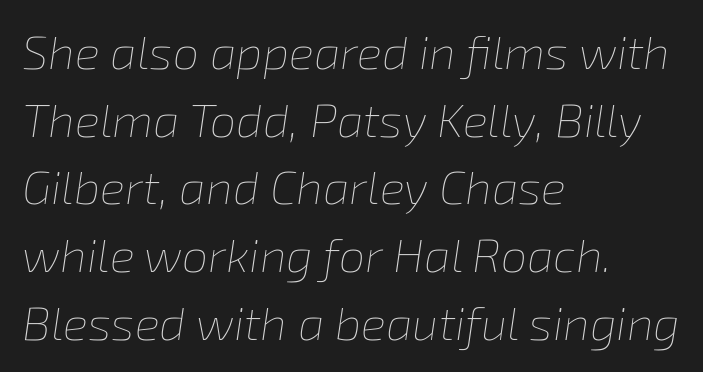
{"italic": "yes", "lean": "right", "slant_degrees": 8, "bold": "no", "weight": "thin", "width": "normal", "stroke_contrast": "low", "x_height": "medium", "monospaced": "no", "underline": "no", "align": "left", "line_spacing": "normal", "line_spacing_ratio": 1.44, "letter_spacing": "normal", "letter_spacing_em": 0.0, "glyph_px": 47}
